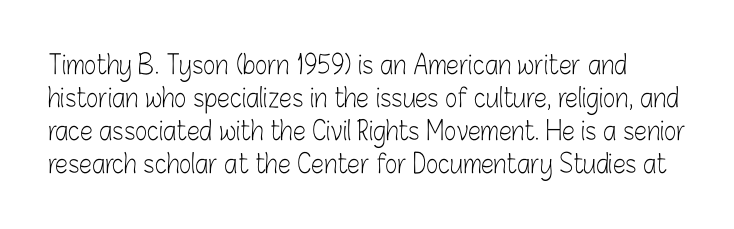
Q: Is the text bold? A: No.
Q: Is the text italic (slanted)? A: No, it is upright.
Q: Is the text underlined? A: No.
Q: Is the spacing between letters normal or unusually wide? A: Normal.
Q: Is the spacing between lines tight, normal or loose? A: Normal.
